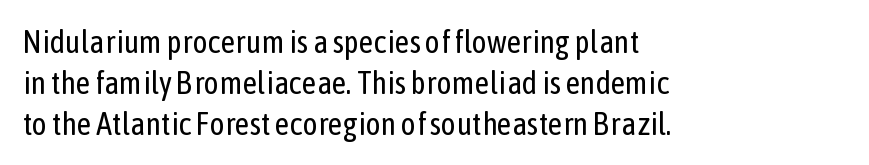
The font's upright variant was chosen for this text. Clear beneath every line of the passage. Unbolded letterforms with no extra heft. Typographically, this falls in the sans-serif category. Rows of type keep a routine distance in the vertical direction. Think of a printed novel: that variable character pitch is what you see here.
